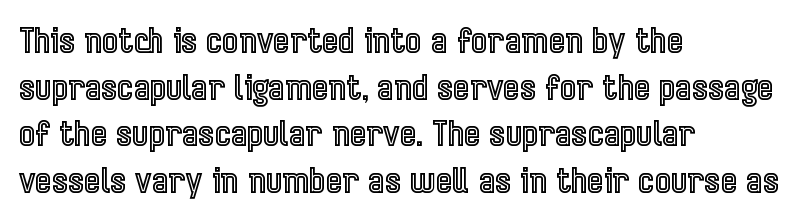
Q: Is the text italic (slanted)? A: No, it is upright.
Q: Is the text underlined? A: No.
Q: How is the paragraph aligned? A: Left-aligned.
Q: Is the spacing between letters normal or unusually wide? A: Normal.
Q: Is the spacing between lines tight, normal or loose? A: Normal.
Q: Width (condensed, normal, or wide)? A: Condensed.
Q: x-height? A: Medium.
Q: Monospaced? A: No.
